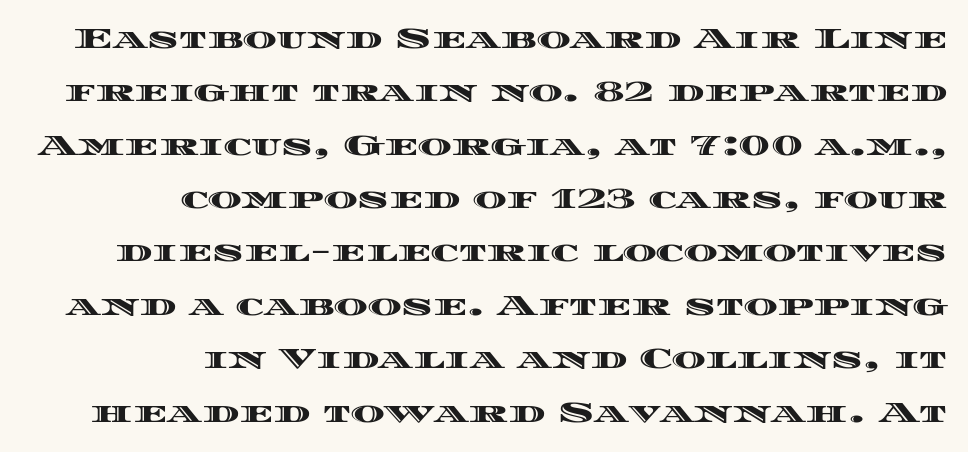
Do the characters align in a grid? No, the font is proportional. You can tell it's not italic because the verticals are truly vertical. The setting favours the right margin, as signatures and pull-quotes sometimes do. No word sits above an underline.
